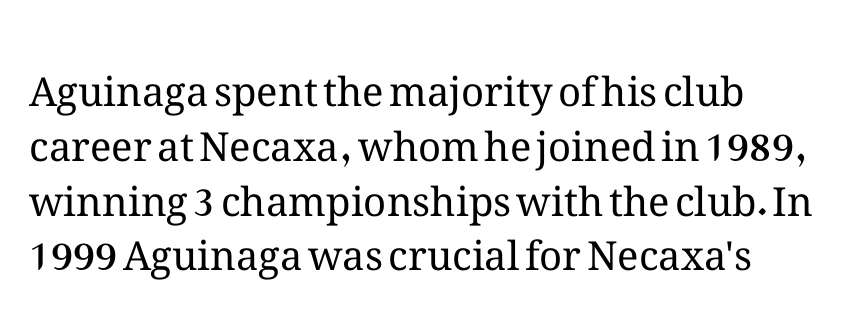
The image shows 40 px regular-weight type, upright; set left-aligned, normal line spacing (1.37x), normal letter spacing, not underlined; medium stroke contrast and a medium x-height.
